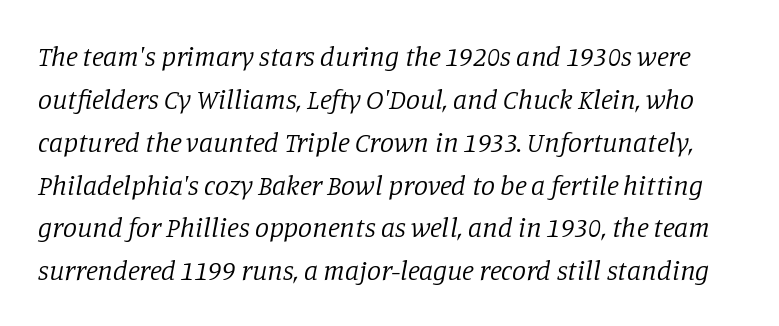
{"serif": "yes", "italic": "yes", "lean": "right", "slant_degrees": 11, "bold": "no", "weight": "regular", "width": "normal", "stroke_contrast": "low", "x_height": "large", "monospaced": "no", "underline": "no", "line_spacing": "normal", "line_spacing_ratio": 1.53, "letter_spacing": "normal", "letter_spacing_em": 0.0, "glyph_px": 28}
